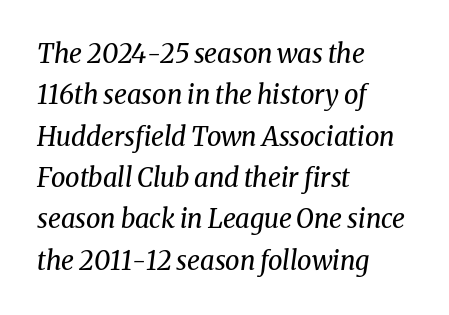
Q: Is the text bold? A: No.
Q: Is the text italic (slanted)? A: Yes, it leans right by about 8 degrees.
Q: Is the text underlined? A: No.
Q: How is the paragraph aligned? A: Left-aligned.
Q: Is the spacing between letters normal or unusually wide? A: Normal.
Q: Is the spacing between lines tight, normal or loose? A: Normal.
